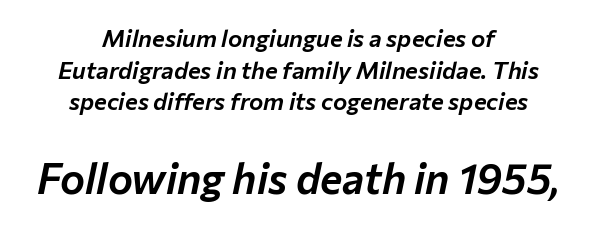
Each word holds together tightly as a unit, with standard inter-letter gaps. Each row of text sits above clean, open space. Is the lower block the larger one? Yes — the lower block carries the bigger type. Designer's note — italics engaged.
